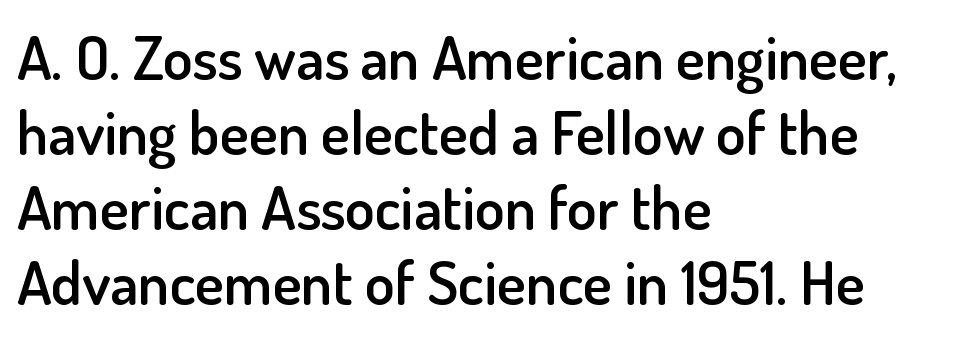
Students, note that the glyphs here touch the page at normal intervals. The type sits square on the baseline with zero lean. This sample uses a sans-serif face. Which margin do the lines hug? The left one — the right edge is uneven. The font is running at a semibold setting, under full bold.
